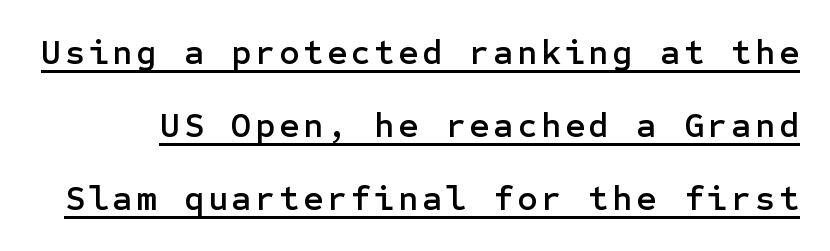
The letters stand straight up with perfectly vertical stems. You can see a thin bar hugging the bottom of the glyphs. The typeface chosen for these lines omits serifs. Honestly, the rows look like they've been pulled way apart.
